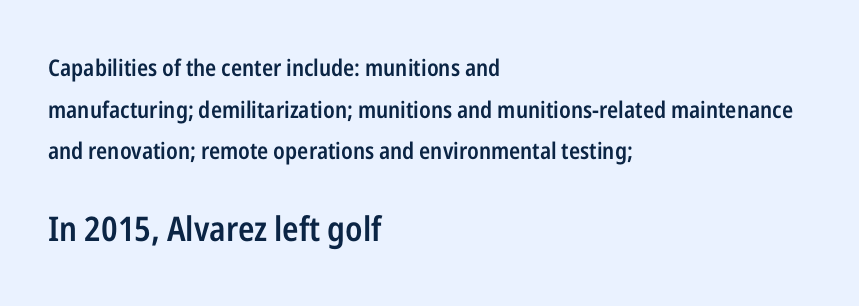
{"serif": "no", "italic": "no", "bold": "semi", "weight": "semibold", "width": "condensed", "stroke_contrast": "low", "x_height": "medium", "monospaced": "no", "underline": "no", "align": "left", "line_spacing_ratio": 1.81, "letter_spacing": "normal", "letter_spacing_em": 0.0, "larger_block": "second", "size_ratio": 1.48, "glyph_px": 34}
